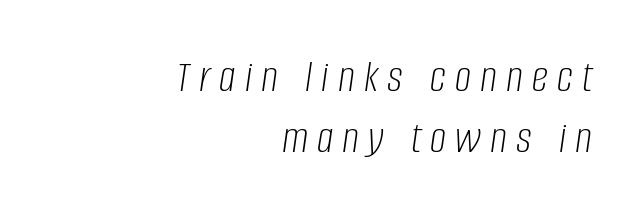
The image shows 46 px light, condensed type, italic (leaning right); set right-aligned, normal line spacing (1.32x), unusually wide letter spacing (+0.2 em), not underlined; low stroke contrast and a large x-height.
